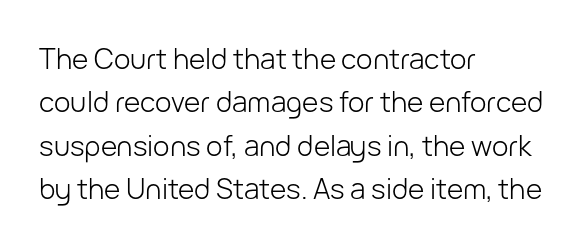
{"serif": "no", "italic": "no", "bold": "no", "weight": "light", "width": "normal", "stroke_contrast": "low", "x_height": "medium", "monospaced": "no", "underline": "no", "align": "left", "line_spacing": "normal", "line_spacing_ratio": 1.55, "letter_spacing": "normal", "letter_spacing_em": 0.0, "glyph_px": 28}
